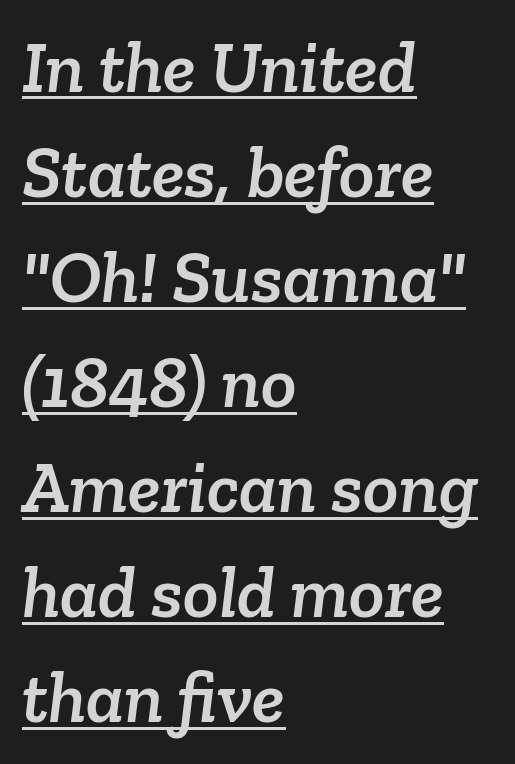
The image shows 74 px serif type; set left-aligned, normal line spacing (1.42x), normal letter spacing, underlined; low stroke contrast and a medium x-height.
